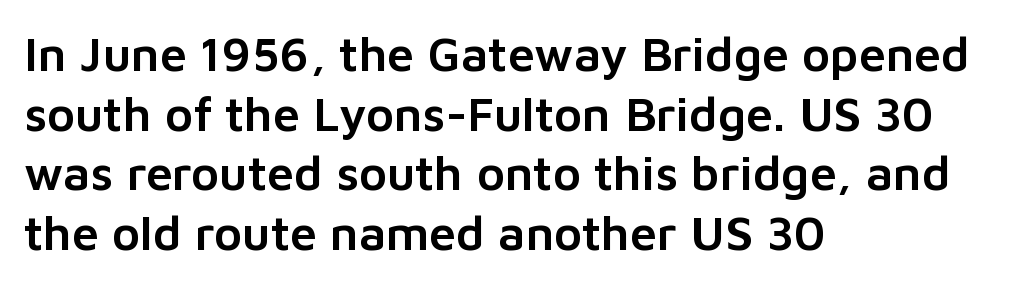
The image shows 48 px sans-serif type, upright; set left-aligned, line spacing 1.24x, normal letter spacing, not underlined; low stroke contrast and a medium x-height.
